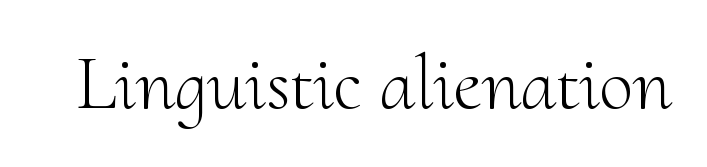
{"serif": "yes", "italic": "no", "bold": "no", "weight": "light", "width": "normal", "stroke_contrast": "medium", "x_height": "small", "monospaced": "no", "underline": "no", "letter_spacing": "normal", "letter_spacing_em": 0.0, "glyph_px": 77}
